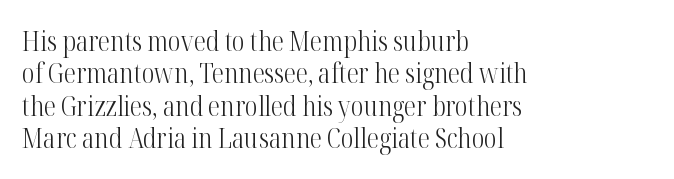
{"italic": "no", "bold": "no", "underline": "no", "align": "left", "line_spacing_ratio": 1.2, "letter_spacing": "normal", "letter_spacing_em": 0.0, "glyph_px": 27}
